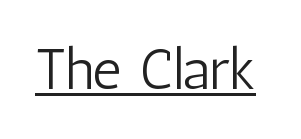
{"serif": "no", "italic": "no", "bold": "no", "weight": "light", "width": "condensed", "stroke_contrast": "low", "x_height": "medium", "monospaced": "no", "underline": "yes", "letter_spacing": "normal", "letter_spacing_em": 0.0, "glyph_px": 57}
